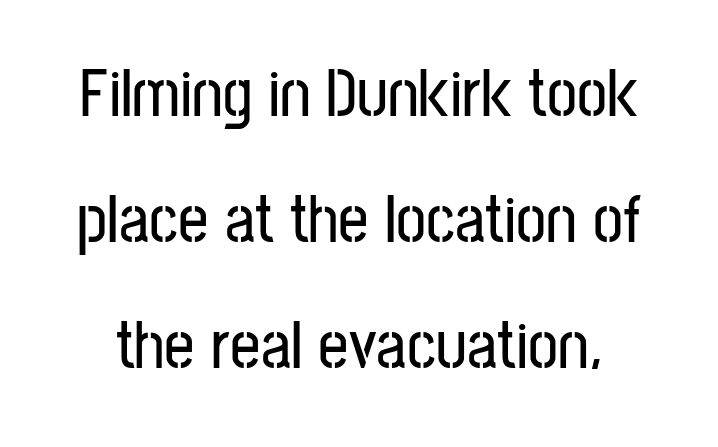
Each word holds together tightly as a unit, with standard inter-letter gaps. The rendering uses natural spacing where letterforms have individual widths. Observe the absence of serifs on each vertical stroke in this sample. The letters stand upright; this is a roman face. The baseline area is clear.
